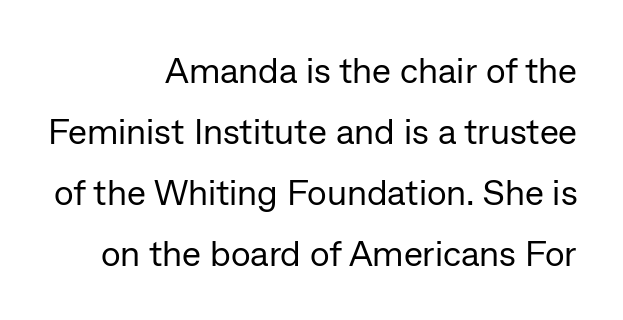
{"serif": "no", "italic": "no", "bold": "no", "weight": "regular", "width": "normal", "stroke_contrast": "low", "x_height": "medium", "monospaced": "no", "underline": "no", "align": "right", "line_spacing": "normal", "line_spacing_ratio": 1.69, "letter_spacing": "normal", "letter_spacing_em": 0.0, "glyph_px": 36}
